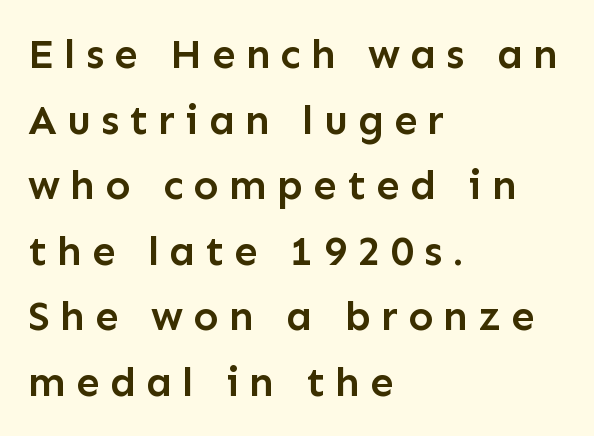
Q: Is the text bold? A: Semi-bold.
Q: Is the text italic (slanted)? A: No, it is upright.
Q: Is the typeface a serif or a sans-serif typeface? A: Sans-serif.
Q: Is the text underlined? A: No.
Q: How is the paragraph aligned? A: Left-aligned.
Q: Is the spacing between letters normal or unusually wide? A: Unusually wide.
Q: Is the spacing between lines tight, normal or loose? A: Normal.
Q: Width (condensed, normal, or wide)? A: Normal.
Q: Stroke contrast? A: Low.
Q: x-height? A: Medium.
Q: Monospaced? A: No.
